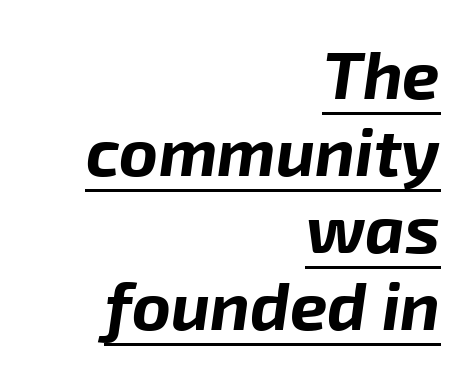
Letter spacing: default. Pretty heavy lettering here — definitely bold. The words here are underlined. The passage shown stacks its lines with hardly any gap. These lines are rendered in a variable-pitch font.
